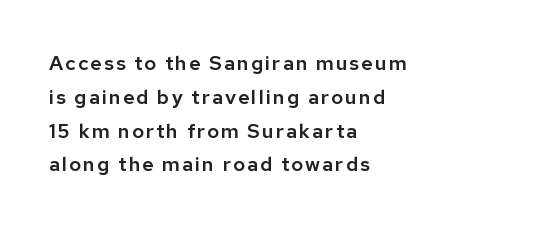
Honestly, there is no underline to notice here at all. The rendering uses a moderate line-height, typical for paragraphs. Line beginnings align vertically; line endings do not. This is roman type, the default non-slanted kind.
